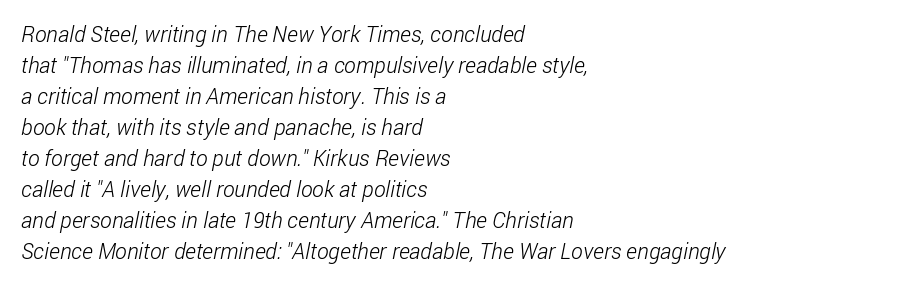
No word sits above an underline. Words appear dense and cohesive because spacing is normal. The ragged edge is on the right, which tells us the setting is flush left. If you measured baseline to baseline, you'd find a middling distance.
